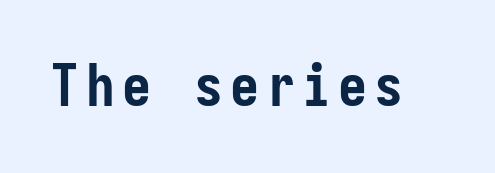
The image shows 58 px semibold, condensed sans-serif type, upright; set not underlined; low stroke contrast and a medium x-height.
